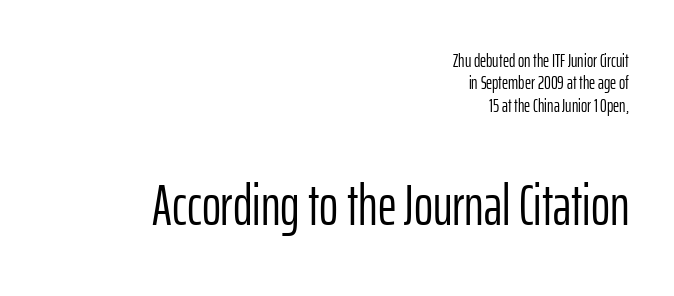
{"serif": "no", "italic": "no", "bold": "no", "weight": "light", "width": "condensed", "stroke_contrast": "low", "x_height": "medium", "monospaced": "no", "underline": "no", "align": "right", "line_spacing_ratio": 1.18, "letter_spacing": "normal", "letter_spacing_em": 0.0, "larger_block": "second", "size_ratio": 3.05, "glyph_px": 58}
